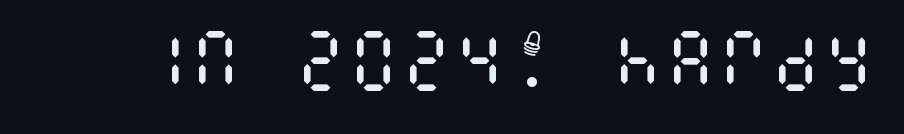
{"italic": "no", "bold": "no", "weight": "regular", "width": "condensed", "stroke_contrast": "medium", "x_height": "large", "underline": "no", "letter_spacing": "normal", "letter_spacing_em": 0.0, "glyph_px": 66}
